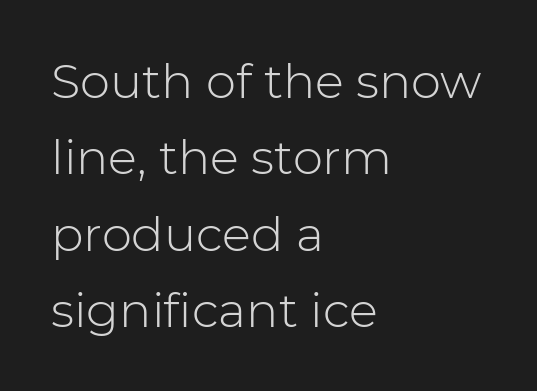
{"serif": "no", "italic": "no", "bold": "no", "weight": "light", "width": "normal", "stroke_contrast": "low", "x_height": "medium", "monospaced": "no", "underline": "no", "align": "left", "line_spacing": "normal", "line_spacing_ratio": 1.59, "letter_spacing": "normal", "letter_spacing_em": 0.0, "glyph_px": 48}
